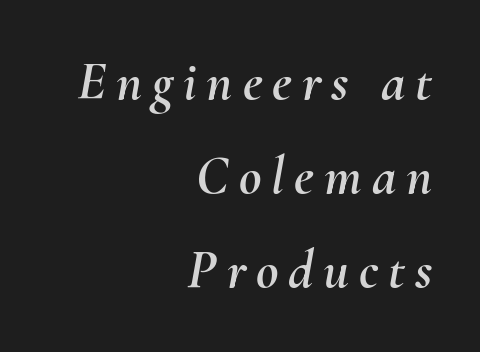
Characters are canted at an angle relative to the baseline's perpendicular. Every row of glyphs terminates at an identical x-position on the right. Descender tails drop into unmarked territory. A typesetter would call this proportional, since set widths differ per character.
